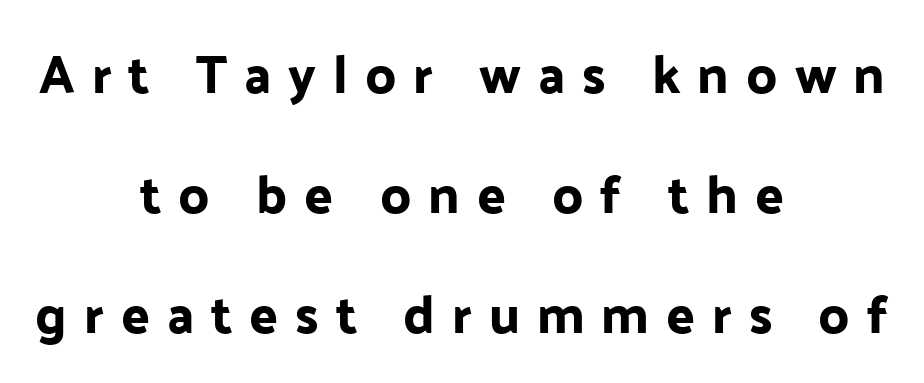
This sample uses a sans-serif face. The face used here is proportionally spaced, like ordinary book or web type. Characters follow at a spacing far wider than the type designer built in. No word sits above an underline. This rendering uses center alignment, leaving both contours irregular but symmetric. If you measured baseline to baseline, you'd find a long distance.
